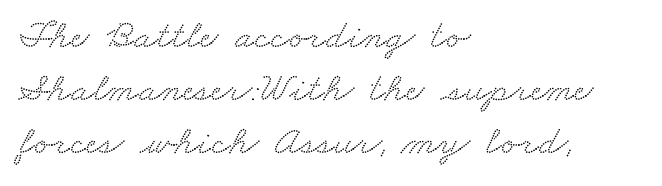
Letterform terminals end in serifs throughout the passage. Think of a printed novel: that variable character pitch is what you see here. How are the letters spaced? Ordinarily, with no added tracking. The lines sit at an ordinary, default distance from one another. Lines of text with bare space underneath. The typesetter chose a ragged-right arrangement here.
